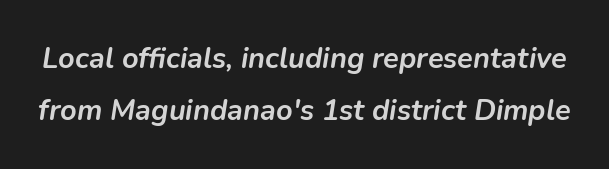
{"italic": "yes", "lean": "right", "slant_degrees": 9, "bold": "yes", "weight": "semibold", "width": "normal", "stroke_contrast": "low", "x_height": "medium", "monospaced": "no", "underline": "no", "line_spacing_ratio": 1.78, "letter_spacing": "normal", "letter_spacing_em": 0.0, "glyph_px": 29}
